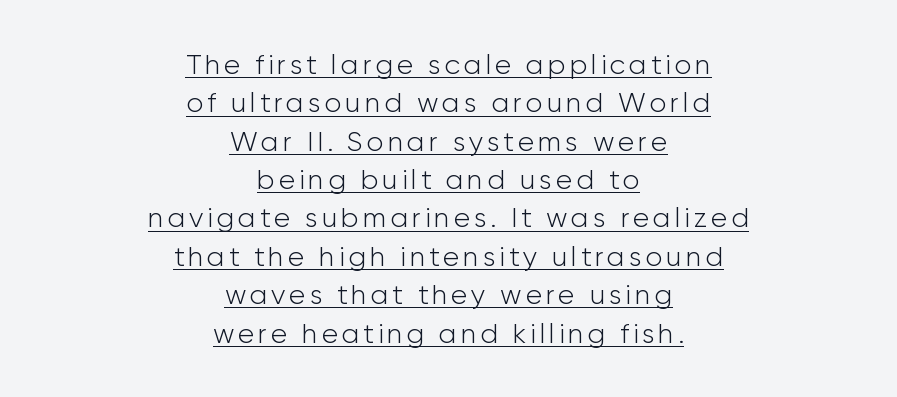
The image shows 28 px light sans-serif type, upright; set centered, normal line spacing (1.37x), underlined; low stroke contrast and a medium x-height.
